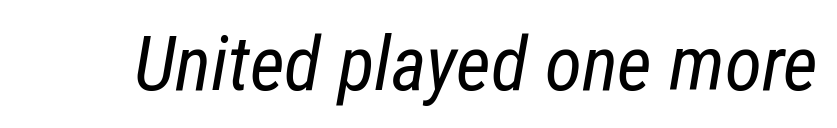
The image shows 76 px regular-weight, condensed type, italic (leaning right); set normal letter spacing, not underlined; low stroke contrast and a medium x-height.
